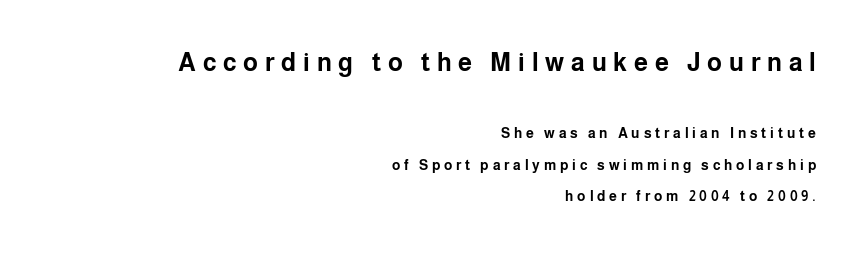
Q: Is the text bold? A: Yes.
Q: Is the text italic (slanted)? A: No, it is upright.
Q: Is the text underlined? A: No.
Q: How is the paragraph aligned? A: Right-aligned.
Q: Is the spacing between letters normal or unusually wide? A: Unusually wide.
Q: Is the spacing between lines tight, normal or loose? A: Loose.
Q: Which block of text is set in a larger size, the first (top) or the second (bottom)? A: The first (top) one.
